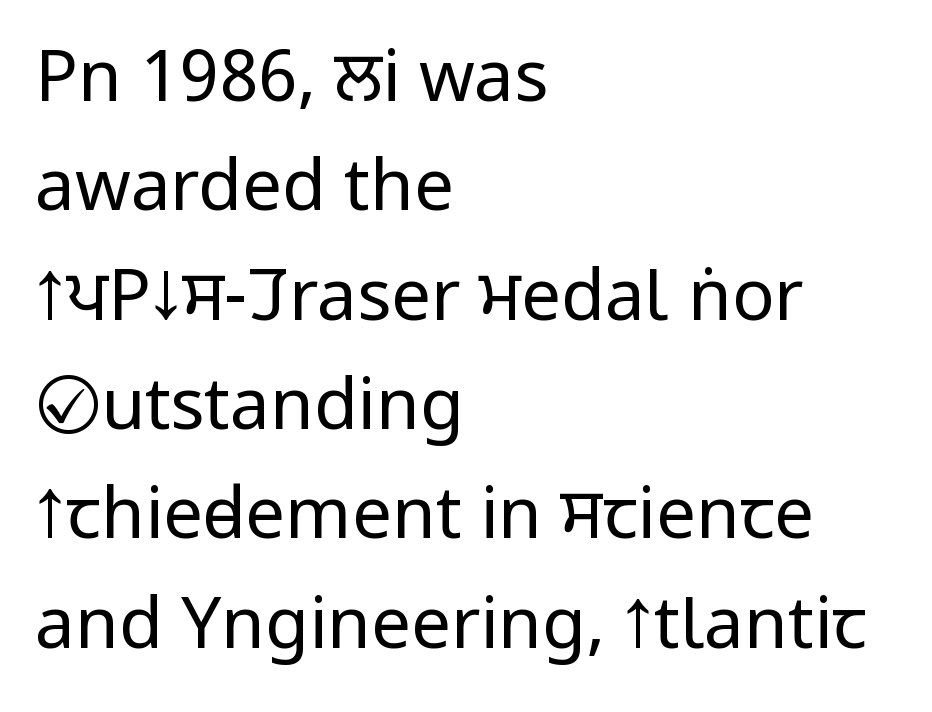
Q: Is the text bold? A: No.
Q: Is the text italic (slanted)? A: No, it is upright.
Q: Is the typeface a serif or a sans-serif typeface? A: Sans-serif.
Q: Is the text underlined? A: No.
Q: How is the paragraph aligned? A: Left-aligned.
Q: Is the spacing between letters normal or unusually wide? A: Normal.
Q: Is the spacing between lines tight, normal or loose? A: Normal.
Q: Width (condensed, normal, or wide)? A: Condensed.
Q: Stroke contrast? A: Low.
Q: x-height? A: Large.
Q: Monospaced? A: No.
